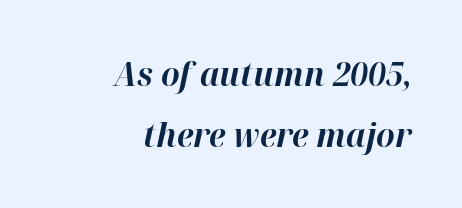
Q: Is the text bold? A: Yes.
Q: Is the text italic (slanted)? A: Yes, it leans right by about 12 degrees.
Q: Is the text underlined? A: No.
Q: How is the paragraph aligned? A: Right-aligned.
Q: Is the spacing between letters normal or unusually wide? A: Normal.
Q: Width (condensed, normal, or wide)? A: Normal.
Q: Stroke contrast? A: High.
Q: x-height? A: Medium.
Q: Monospaced? A: No.
